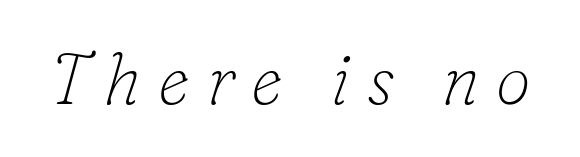
The face used here is seriffed, in the tradition of book romans. Observe the lean: these are italic letterforms. Stems and bowls with no extra thickness — not bold. Characters follow at a spacing far wider than the type designer built in. Underlining? Definitely not there.
